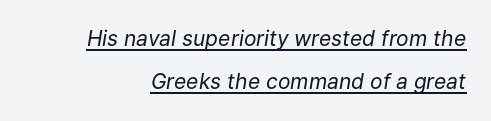
The image shows 21 px text type, italic (leaning right); set loose line spacing (2.06x), normal letter spacing, underlined.
